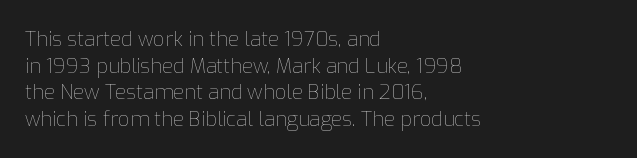
Does the copy run flush right? No — it runs flush left. The block of text has a typical density, with ordinary space between rows. This sample uses plain, unmodified letter spacing. The zone under the glyphs is completely vacant. A roman cut, with each character standing at attention. Stem width sits at or under what a default text font uses.
